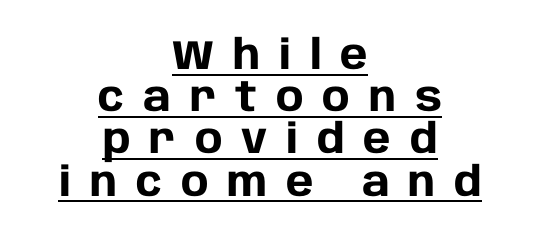
Q: Is the text bold? A: Yes.
Q: Is the text italic (slanted)? A: No, it is upright.
Q: Is the typeface a serif or a sans-serif typeface? A: Sans-serif.
Q: Is the text underlined? A: Yes.
Q: How is the paragraph aligned? A: Centered.
Q: Is the spacing between letters normal or unusually wide? A: Unusually wide.
Q: Is the spacing between lines tight, normal or loose? A: Tight.
Q: Width (condensed, normal, or wide)? A: Normal.
Q: Stroke contrast? A: Low.
Q: x-height? A: Large.
Q: Monospaced? A: No.
